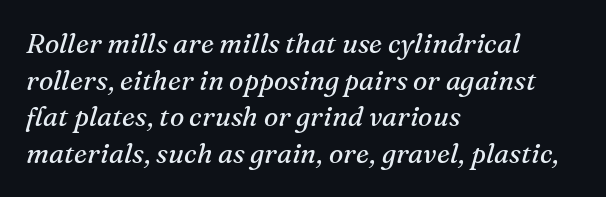
The image shows 27 px text type, italic (leaning right); set left-aligned, normal line spacing (1.36x), normal letter spacing, not underlined.
